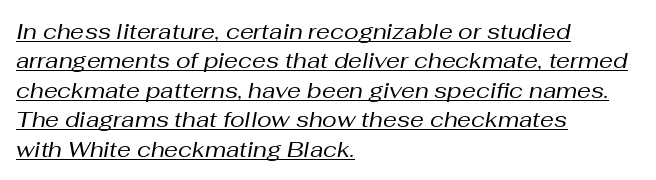
{"italic": "yes", "lean": "right", "slant_degrees": 10, "bold": "no", "underline": "yes", "align": "left", "line_spacing": "normal", "line_spacing_ratio": 1.34, "letter_spacing": "normal", "letter_spacing_em": 0.0, "glyph_px": 22}
